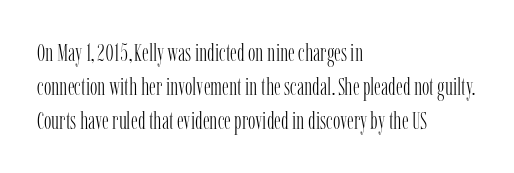
{"italic": "no", "bold": "no", "underline": "no", "align": "left", "line_spacing": "normal", "line_spacing_ratio": 1.36, "letter_spacing": "normal", "letter_spacing_em": 0.0, "glyph_px": 25}
